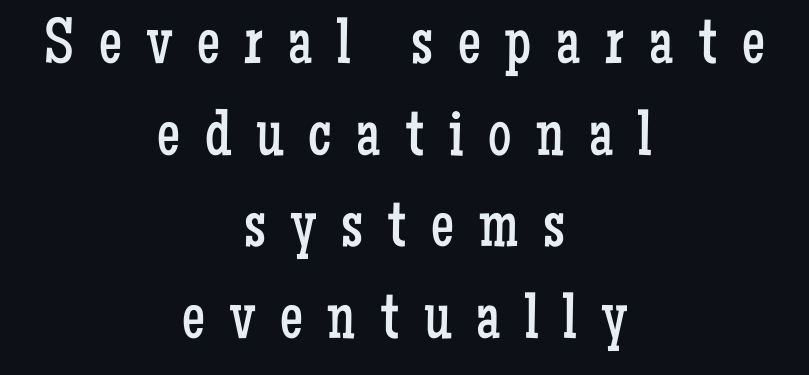
Q: Is the text bold? A: No.
Q: Is the text italic (slanted)? A: No, it is upright.
Q: Is the typeface a serif or a sans-serif typeface? A: Serif.
Q: Is the text underlined? A: No.
Q: How is the paragraph aligned? A: Centered.
Q: Is the spacing between letters normal or unusually wide? A: Unusually wide.
Q: Is the spacing between lines tight, normal or loose? A: Normal.
Q: Width (condensed, normal, or wide)? A: Condensed.
Q: Stroke contrast? A: Low.
Q: x-height? A: Medium.
Q: Monospaced? A: No.
